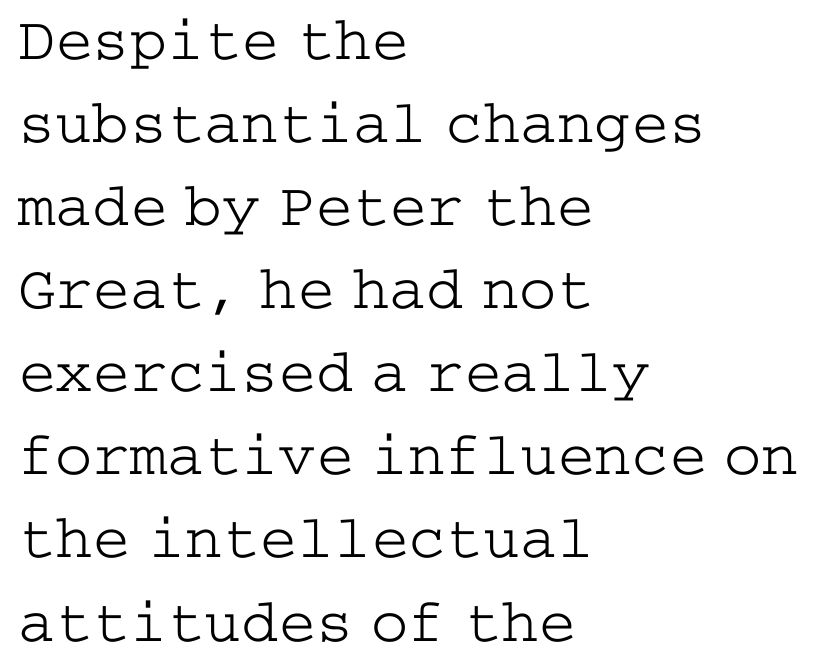
The image shows 62 px light, wide serif type, upright; set left-aligned, normal line spacing (1.34x), normal letter spacing, not underlined; low stroke contrast and a medium x-height.
